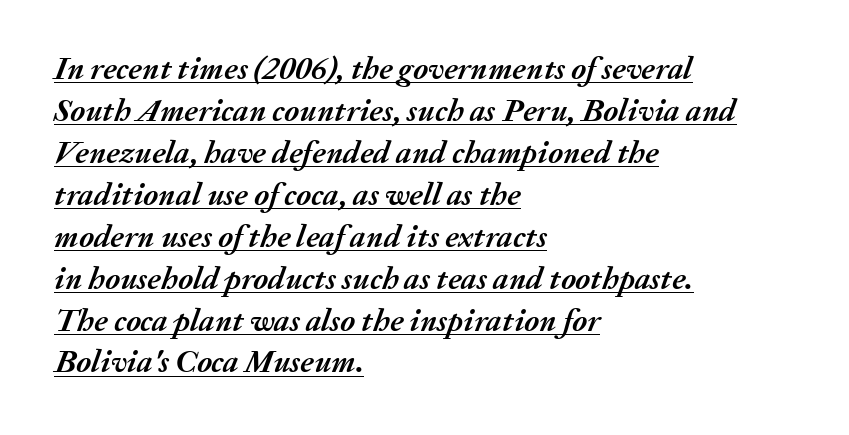
The image shows 32 px semibold type, italic (leaning right); set left-aligned, normal line spacing (1.31x), normal letter spacing, underlined; medium stroke contrast and a medium x-height.
